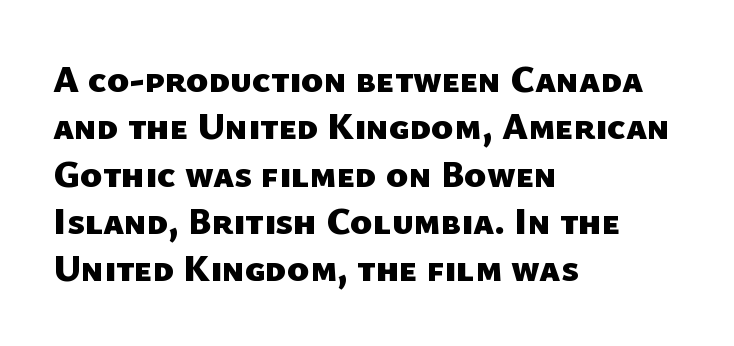
The image shows 37 px heavy sans-serif type; set left-aligned, normal line spacing (1.28x), normal letter spacing, not underlined; low stroke contrast and a medium x-height.
